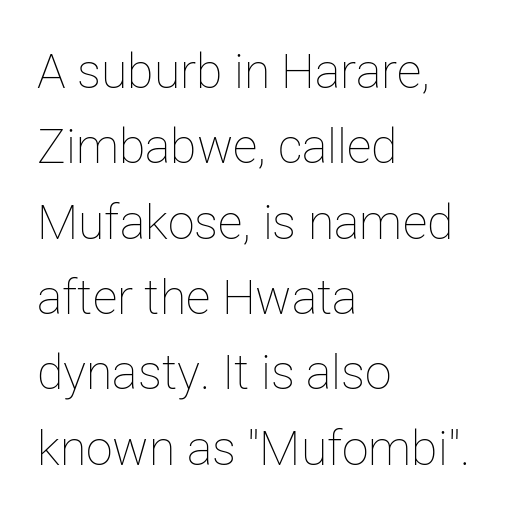
Q: Is the text bold? A: No.
Q: Is the text italic (slanted)? A: No, it is upright.
Q: Is the text underlined? A: No.
Q: How is the paragraph aligned? A: Left-aligned.
Q: Is the spacing between letters normal or unusually wide? A: Normal.
Q: Is the spacing between lines tight, normal or loose? A: Normal.
Q: Width (condensed, normal, or wide)? A: Normal.
Q: Stroke contrast? A: Low.
Q: x-height? A: Medium.
Q: Monospaced? A: No.
